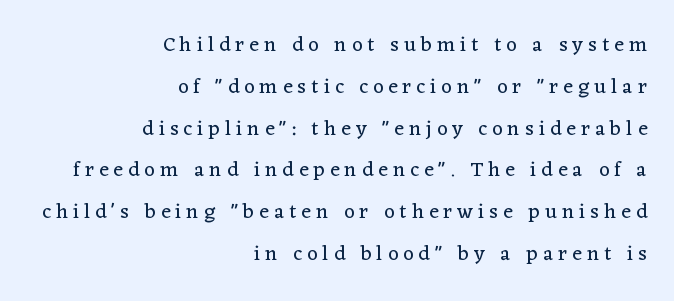
The image shows 21 px text type, upright; set right-aligned, loose line spacing (1.99x), unusually wide letter spacing (+0.24 em), not underlined.
